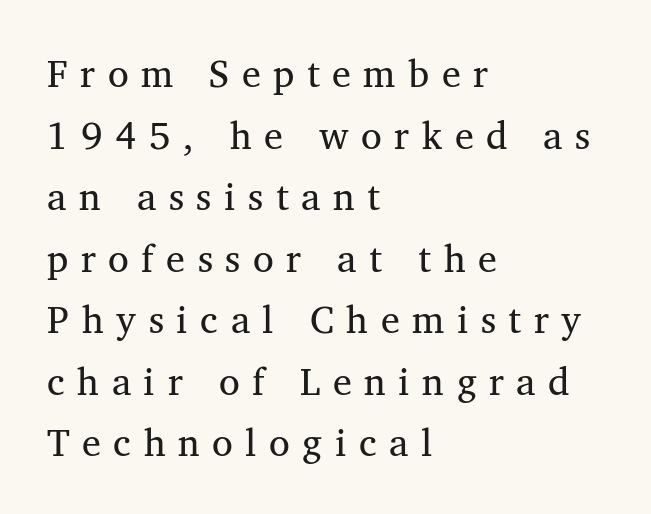
The typography opts for an upright posture over an oblique one. Looks like regular typesetting: each glyph gets only the width it needs. Leftover space on each line is placed entirely after the last word. The line-height multiplier appears to be the usual default. A light-to-regular cut is what we see here. The letters carry serifs — small finishing strokes at the ends of their stems.
